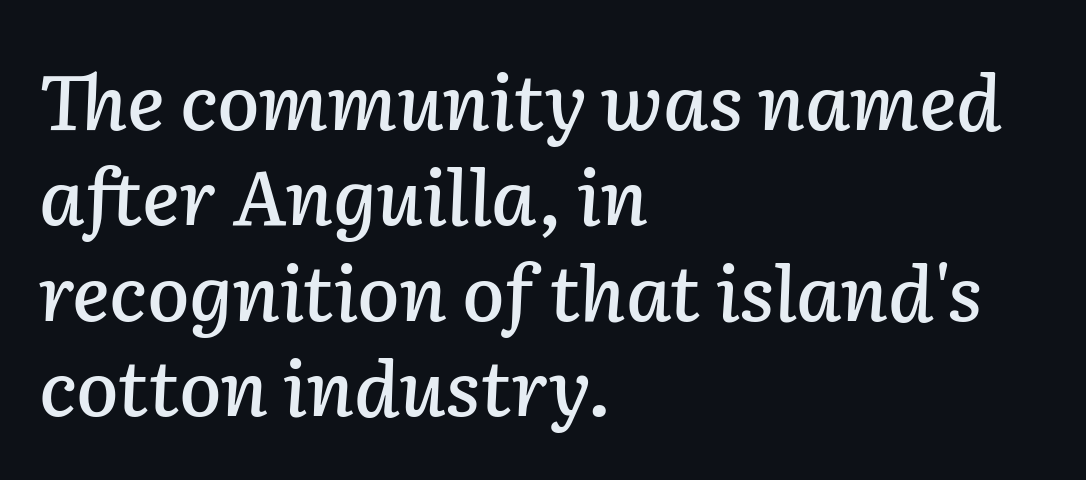
{"italic": "yes", "lean": "right", "slant_degrees": 2, "width": "normal", "stroke_contrast": "low", "x_height": "medium", "monospaced": "no", "underline": "no", "align": "left", "line_spacing_ratio": 1.24, "letter_spacing": "normal", "letter_spacing_em": 0.0, "glyph_px": 77}
